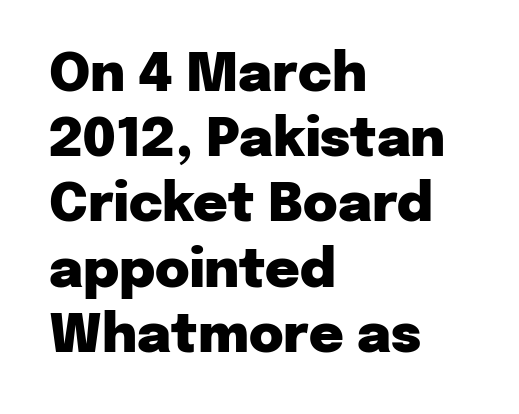
{"serif": "no", "italic": "no", "bold": "yes", "weight": "heavy", "width": "normal", "stroke_contrast": "low", "x_height": "medium", "monospaced": "no", "underline": "no", "align": "left", "line_spacing_ratio": 1.23, "letter_spacing": "normal", "letter_spacing_em": 0.0, "glyph_px": 53}
